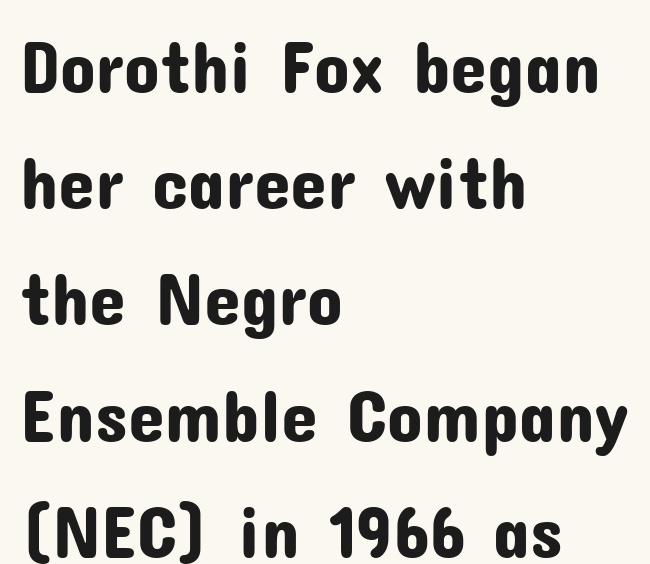
The image shows 74 px sans-serif type, upright; set left-aligned, normal line spacing (1.57x), normal letter spacing, not underlined; low stroke contrast and a medium x-height.
